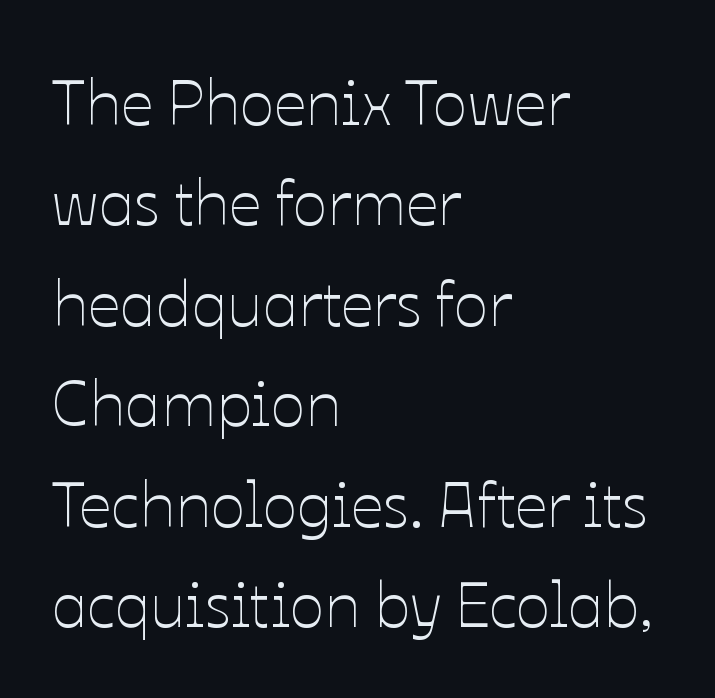
The lines sit at an ordinary, default distance from one another. The text block is weighted toward the left margin, trailing off unevenly rightward. The type sits square on the baseline with zero lean. Character widths vary here, with narrow letters taking less room than wide ones. Words appear dense and cohesive because spacing is normal. Quick note: underline off.
